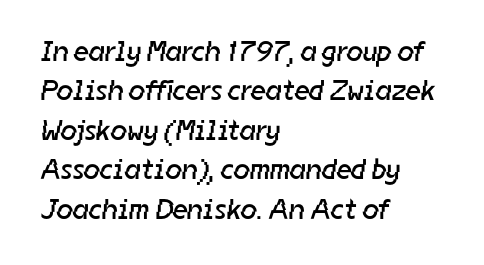
The image shows 29 px regular-weight sans-serif type; set left-aligned, normal line spacing (1.36x), normal letter spacing, not underlined; low stroke contrast and a medium x-height.
